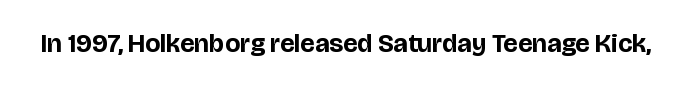
{"italic": "no", "bold": "yes", "underline": "no", "letter_spacing": "normal", "letter_spacing_em": 0.0, "glyph_px": 26}
